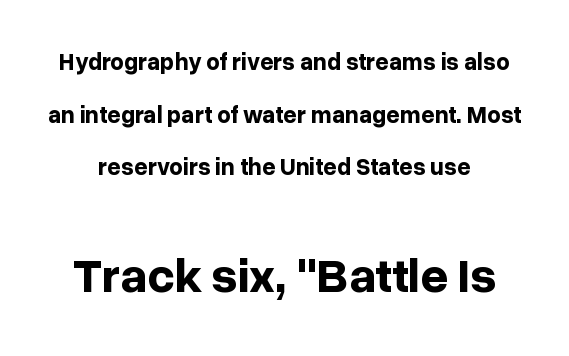
{"serif": "no", "italic": "no", "bold": "yes", "weight": "bold", "width": "normal", "stroke_contrast": "low", "x_height": "medium", "monospaced": "no", "underline": "no", "line_spacing": "loose", "line_spacing_ratio": 2.19, "letter_spacing": "normal", "letter_spacing_em": 0.0, "larger_block": "second", "size_ratio": 2.04, "glyph_px": 49}
